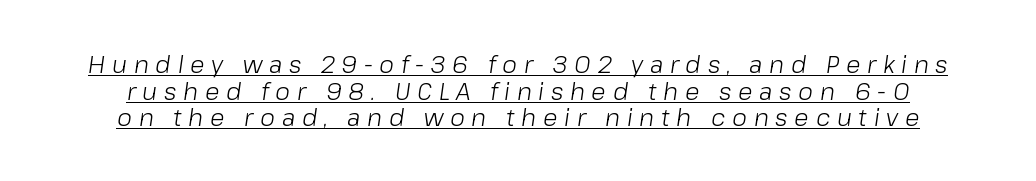
Looking at the ascenders, they clearly lean. In terms of leading, this rendering errs on the cramped side. The face looks like a standard text weight, possibly lighter. Has an underline been added? It has. The rendering inserts visible extra space after every character.
